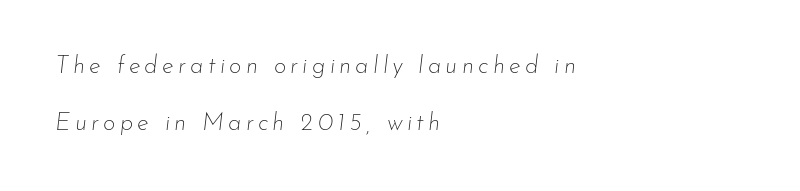
The image shows 24 px text type, italic (leaning right); set left-aligned, loose line spacing (2.37x), not underlined.
